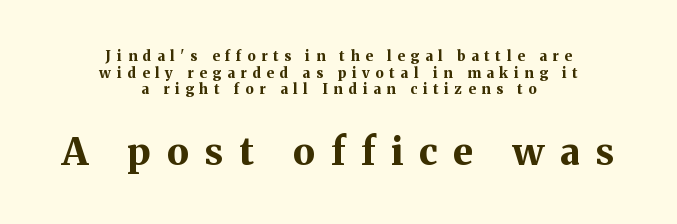
{"serif": "yes", "italic": "no", "bold": "yes", "weight": "bold", "width": "normal", "stroke_contrast": "medium", "x_height": "medium", "monospaced": "no", "underline": "no", "align": "center", "line_spacing_ratio": 1.19, "letter_spacing": "wide", "letter_spacing_em": 0.42, "larger_block": "second", "size_ratio": 2.71, "glyph_px": 38}
